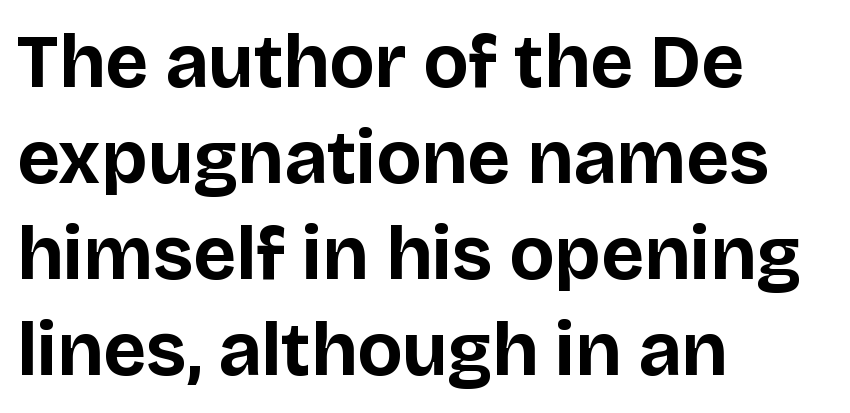
Q: Is the text bold? A: Yes.
Q: Is the text italic (slanted)? A: No, it is upright.
Q: Is the typeface a serif or a sans-serif typeface? A: Sans-serif.
Q: Is the text underlined? A: No.
Q: How is the paragraph aligned? A: Left-aligned.
Q: Is the spacing between letters normal or unusually wide? A: Normal.
Q: Is the spacing between lines tight, normal or loose? A: Normal.
Q: Width (condensed, normal, or wide)? A: Normal.
Q: Stroke contrast? A: Low.
Q: x-height? A: Large.
Q: Monospaced? A: No.
